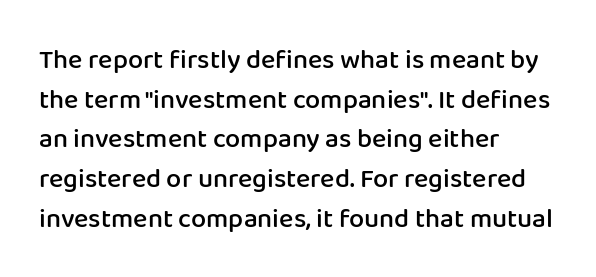
Observe the ordinary spacing: letters are neighbours, not strangers. The font's upright variant was chosen for this text. Letters rest on an invisible, unmarked baseline. The leading is moderate, giving the passage an even texture. The paragraph has a hard left edge and a soft right edge.
